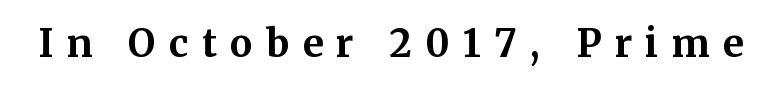
Q: Is the text bold? A: Yes.
Q: Is the text italic (slanted)? A: No, it is upright.
Q: Is the typeface a serif or a sans-serif typeface? A: Serif.
Q: Is the text underlined? A: No.
Q: Is the spacing between letters normal or unusually wide? A: Unusually wide.
Q: Width (condensed, normal, or wide)? A: Normal.
Q: Stroke contrast? A: Medium.
Q: x-height? A: Medium.
Q: Monospaced? A: No.
